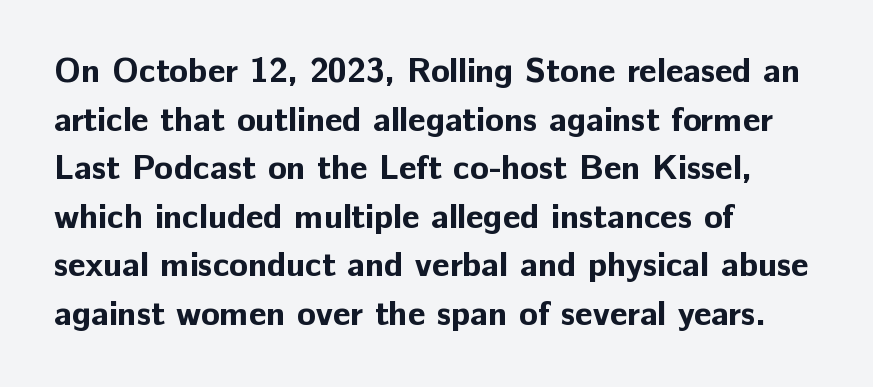
{"serif": "no", "italic": "no", "bold": "yes", "weight": "bold", "width": "normal", "stroke_contrast": "low", "x_height": "medium", "monospaced": "no", "underline": "no", "align": "left", "line_spacing": "normal", "line_spacing_ratio": 1.43, "letter_spacing": "normal", "letter_spacing_em": 0.0, "glyph_px": 34}
